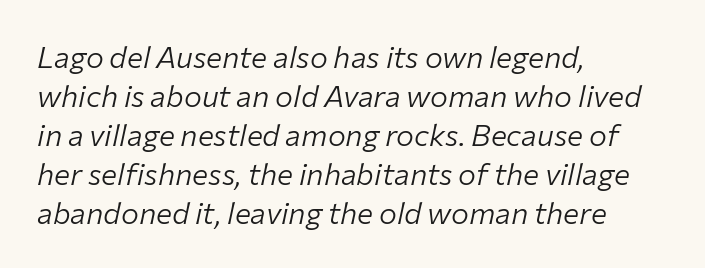
The image shows 30 px light type, italic (leaning right); set left-aligned, normal line spacing (1.3x), normal letter spacing, not underlined; low stroke contrast and a medium x-height.
